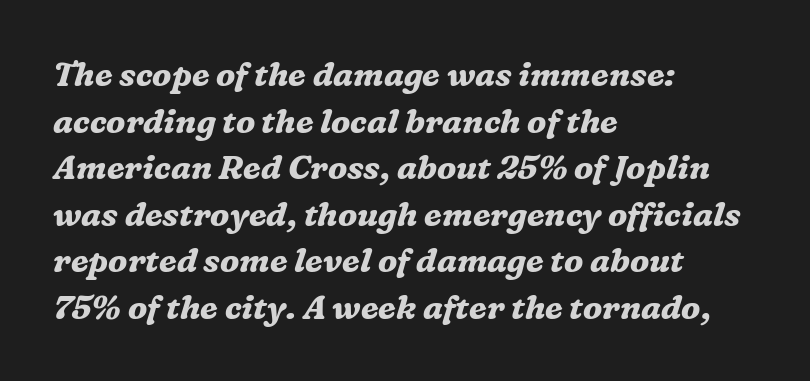
Slant detected: the letters are inclined. Horizontal alignment here is leftward, the default for most running prose. Check the space under the baseline: it is left empty. The letters carry serifs — small finishing strokes at the ends of their stems.
